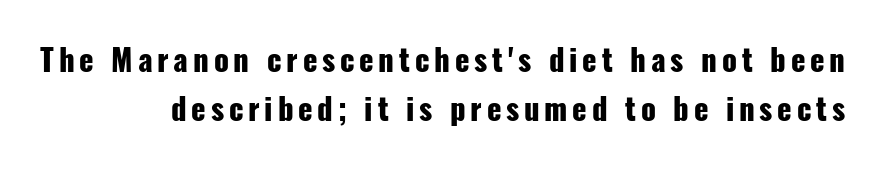
The text was rendered using a sans face with plain stroke endings. The typesetting leans heavy: a genuine bold. Nobody drew a line under any word here. The passage shown stacks its lines at a standard gap. Ascenders rise straight up at ninety degrees.
